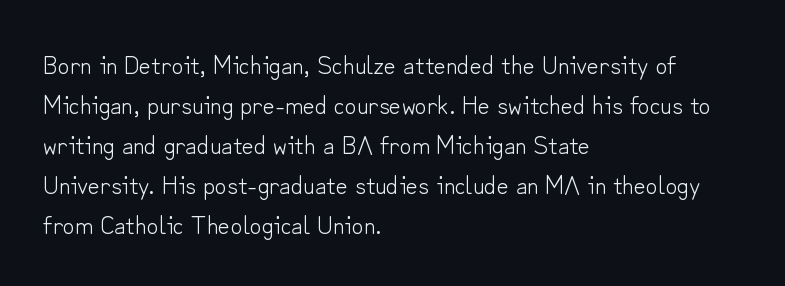
The image shows 26 px text type, upright; set left-aligned, normal line spacing (1.54x), normal letter spacing, not underlined.
